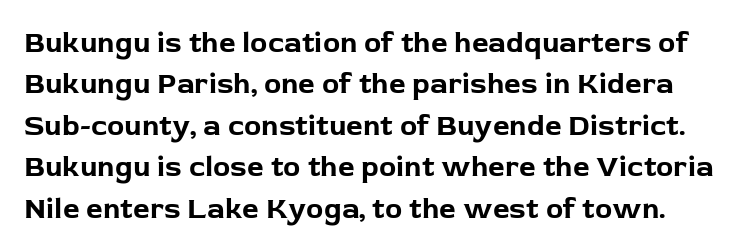
Q: Is the text bold? A: Yes.
Q: Is the text italic (slanted)? A: No, it is upright.
Q: Is the typeface a serif or a sans-serif typeface? A: Sans-serif.
Q: Is the text underlined? A: No.
Q: Is the spacing between letters normal or unusually wide? A: Normal.
Q: Is the spacing between lines tight, normal or loose? A: Normal.
Q: Width (condensed, normal, or wide)? A: Normal.
Q: Stroke contrast? A: Low.
Q: x-height? A: Medium.
Q: Monospaced? A: No.
